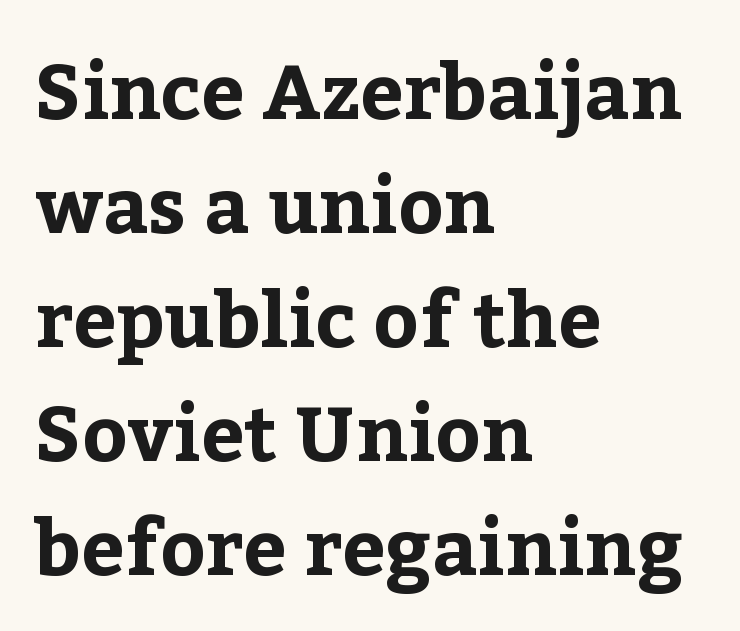
{"serif": "yes", "italic": "no", "bold": "yes", "weight": "bold", "width": "normal", "stroke_contrast": "low", "x_height": "medium", "monospaced": "no", "underline": "no", "align": "left", "line_spacing": "normal", "line_spacing_ratio": 1.48, "letter_spacing": "normal", "letter_spacing_em": 0.0, "glyph_px": 77}
